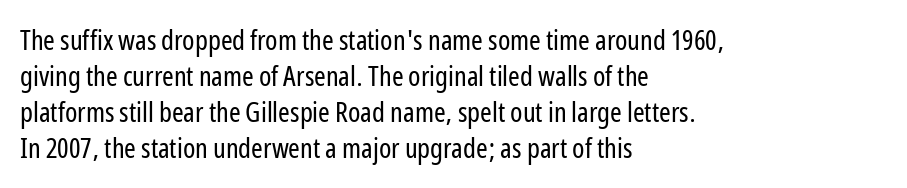
The image shows 28 px regular-weight, condensed sans-serif type, upright; set left-aligned, normal line spacing (1.29x), normal letter spacing, not underlined; low stroke contrast and a medium x-height.
